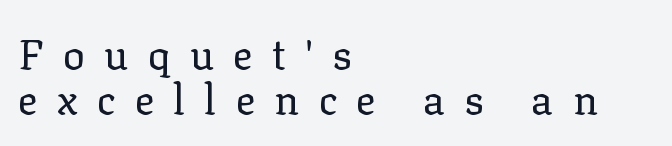
Observe the wide spacing: letters keep a clear distance from each other. The strokes carry an ordinary text weight at most. Quick note: not italic, upright. This sample has the flowing, uneven cadence of proportional lettering. Honestly, the rows look squashed on top of each other.
